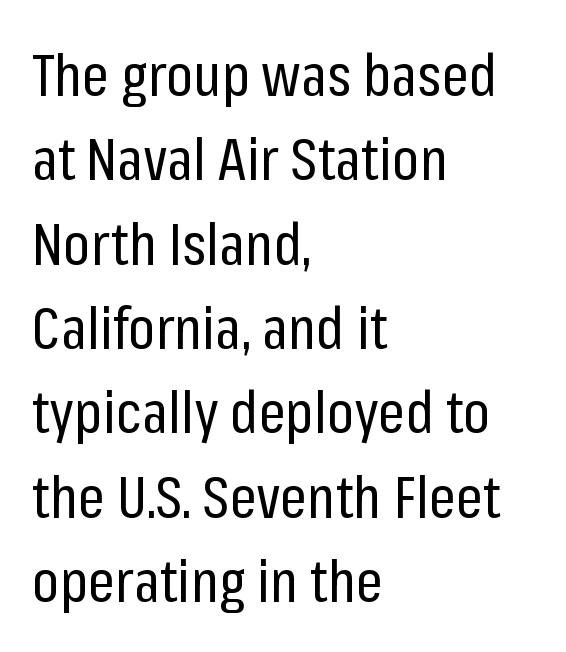
{"serif": "no", "italic": "no", "bold": "no", "weight": "regular", "width": "condensed", "stroke_contrast": "low", "x_height": "medium", "monospaced": "no", "underline": "no", "align": "left", "line_spacing": "normal", "line_spacing_ratio": 1.43, "letter_spacing": "normal", "letter_spacing_em": 0.0, "glyph_px": 59}
